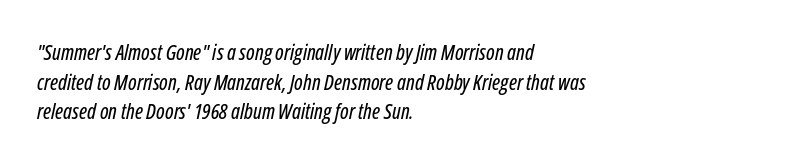
Q: Is the text italic (slanted)? A: Yes, it leans right by about 12 degrees.
Q: Is the text underlined? A: No.
Q: How is the paragraph aligned? A: Left-aligned.
Q: Is the spacing between letters normal or unusually wide? A: Normal.
Q: Is the spacing between lines tight, normal or loose? A: Normal.
